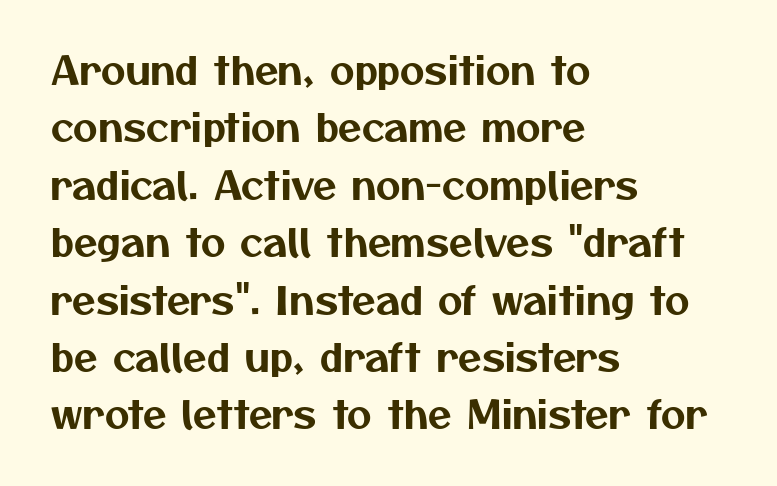
Q: Is the typeface a serif or a sans-serif typeface? A: Sans-serif.
Q: Is the text underlined? A: No.
Q: How is the paragraph aligned? A: Left-aligned.
Q: Is the spacing between letters normal or unusually wide? A: Normal.
Q: Is the spacing between lines tight, normal or loose? A: Normal.
Q: Width (condensed, normal, or wide)? A: Normal.
Q: Stroke contrast? A: Medium.
Q: x-height? A: Medium.
Q: Monospaced? A: No.
